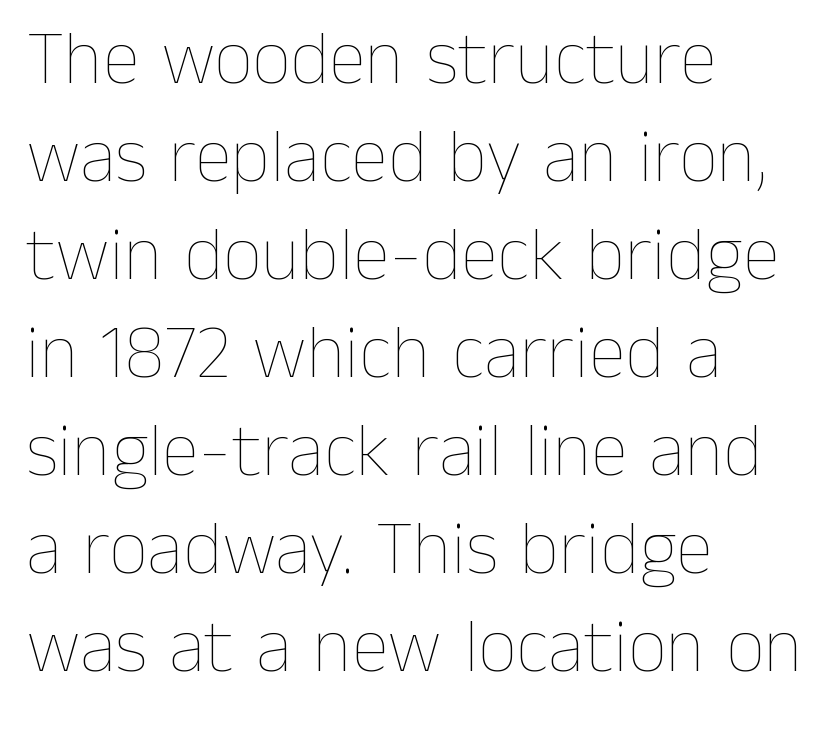
The image shows 76 px thin type, upright; set left-aligned, normal line spacing (1.29x), normal letter spacing, not underlined; low stroke contrast and a medium x-height.
